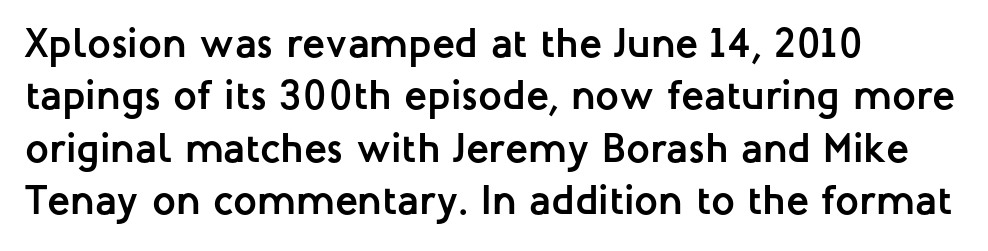
What stands out about the letter spacing? Nothing — it is the standard amount. The space between consecutive lines is moderate. This is heavy type, rendered in bold. The specimen reads as upright at a glance. Which margin do the lines hug? The left one — the right edge is uneven.
